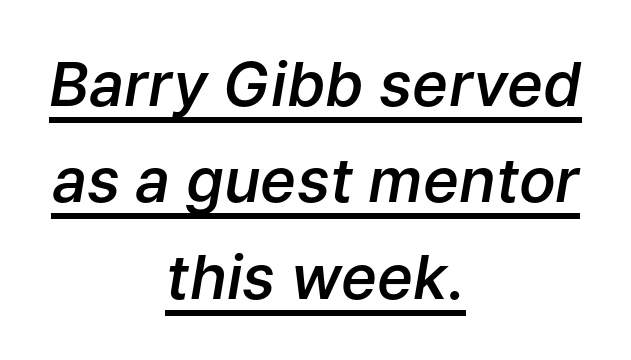
Q: Is the text bold? A: Semi-bold.
Q: Is the text italic (slanted)? A: Yes, it leans right by about 9 degrees.
Q: Is the text underlined? A: Yes.
Q: How is the paragraph aligned? A: Centered.
Q: Is the spacing between letters normal or unusually wide? A: Normal.
Q: Is the spacing between lines tight, normal or loose? A: Normal.
Q: Width (condensed, normal, or wide)? A: Normal.
Q: Stroke contrast? A: Low.
Q: x-height? A: Medium.
Q: Monospaced? A: No.
